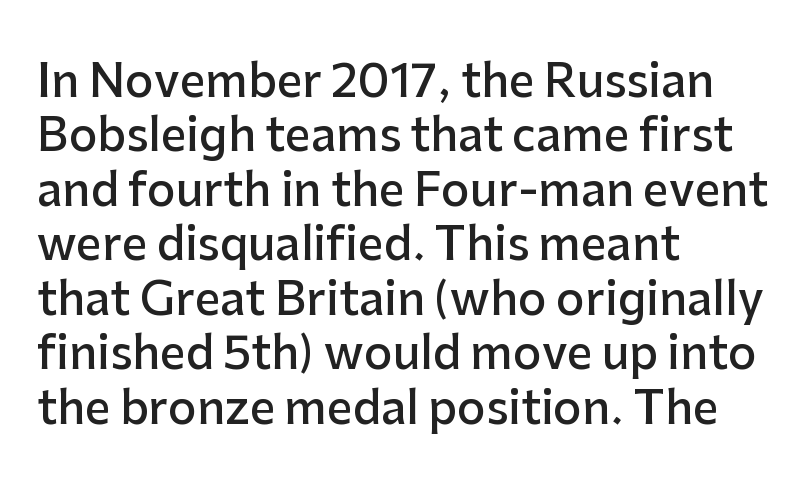
Q: Is the text bold? A: Semi-bold.
Q: Is the text italic (slanted)? A: No, it is upright.
Q: Is the typeface a serif or a sans-serif typeface? A: Sans-serif.
Q: Is the text underlined? A: No.
Q: How is the paragraph aligned? A: Left-aligned.
Q: Is the spacing between letters normal or unusually wide? A: Normal.
Q: Width (condensed, normal, or wide)? A: Normal.
Q: Stroke contrast? A: Low.
Q: x-height? A: Medium.
Q: Monospaced? A: No.
